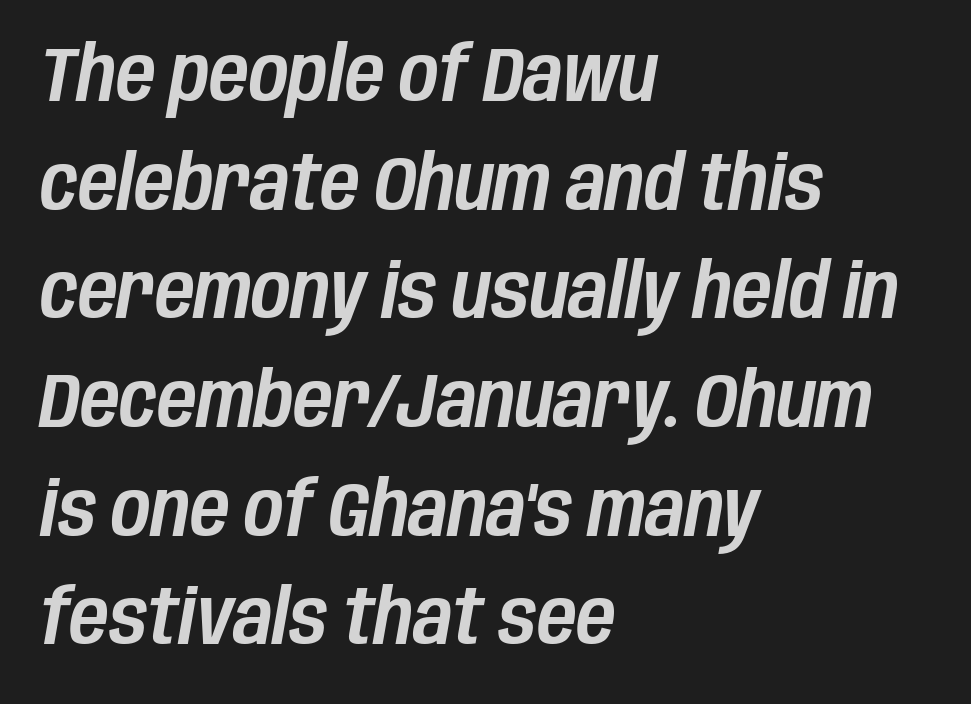
{"italic": "yes", "lean": "right", "slant_degrees": 10, "width": "condensed", "stroke_contrast": "low", "x_height": "large", "monospaced": "no", "underline": "no", "align": "left", "line_spacing": "normal", "line_spacing_ratio": 1.43, "letter_spacing": "normal", "letter_spacing_em": 0.0, "glyph_px": 76}
